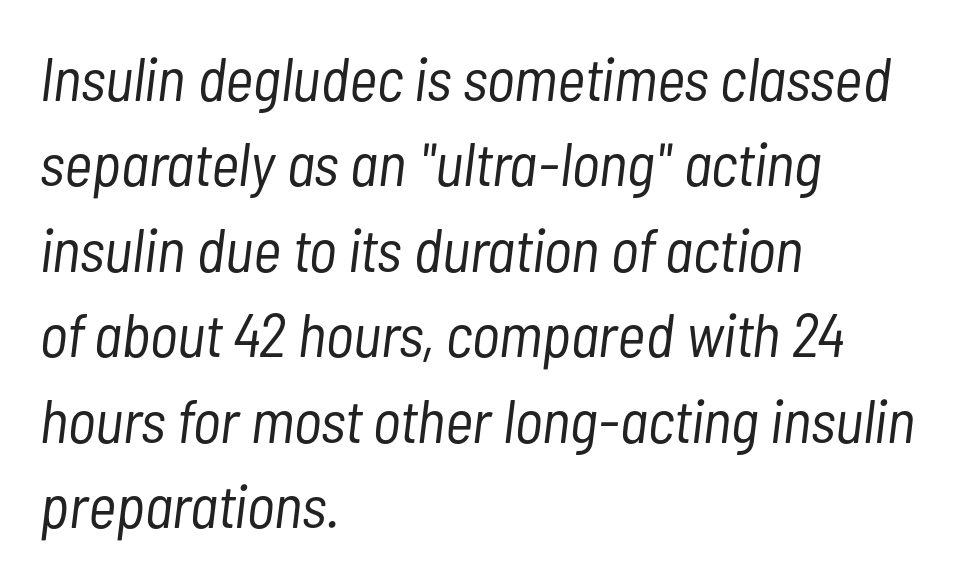
{"italic": "yes", "lean": "right", "slant_degrees": 7, "bold": "no", "weight": "light", "width": "condensed", "stroke_contrast": "low", "x_height": "medium", "monospaced": "no", "underline": "no", "align": "left", "line_spacing": "normal", "line_spacing_ratio": 1.4, "letter_spacing": "normal", "letter_spacing_em": 0.0, "glyph_px": 61}
